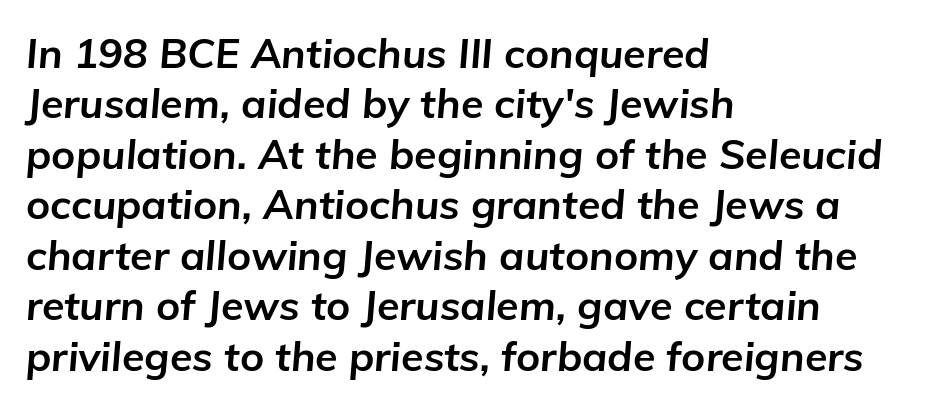
{"italic": "yes", "lean": "right", "slant_degrees": 5, "bold": "yes", "weight": "bold", "width": "normal", "stroke_contrast": "low", "x_height": "medium", "monospaced": "no", "underline": "no", "align": "left", "line_spacing_ratio": 1.23, "letter_spacing": "normal", "letter_spacing_em": 0.0, "glyph_px": 41}
